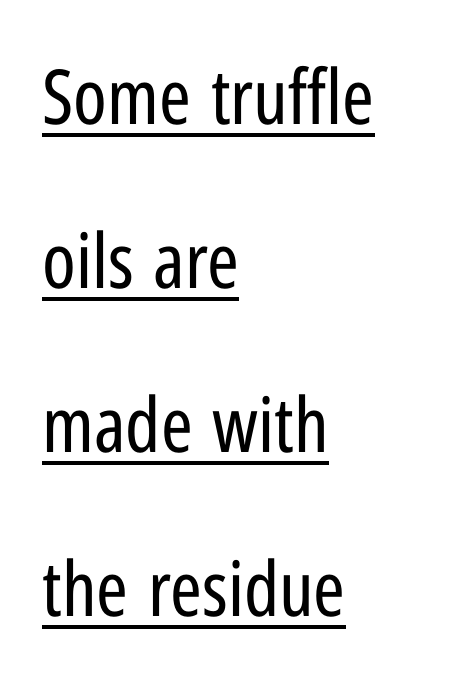
Q: Is the text bold? A: No.
Q: Is the text italic (slanted)? A: No, it is upright.
Q: Is the typeface a serif or a sans-serif typeface? A: Sans-serif.
Q: Is the text underlined? A: Yes.
Q: How is the paragraph aligned? A: Left-aligned.
Q: Is the spacing between letters normal or unusually wide? A: Normal.
Q: Is the spacing between lines tight, normal or loose? A: Loose.
Q: Width (condensed, normal, or wide)? A: Condensed.
Q: Stroke contrast? A: Low.
Q: x-height? A: Medium.
Q: Monospaced? A: No.
